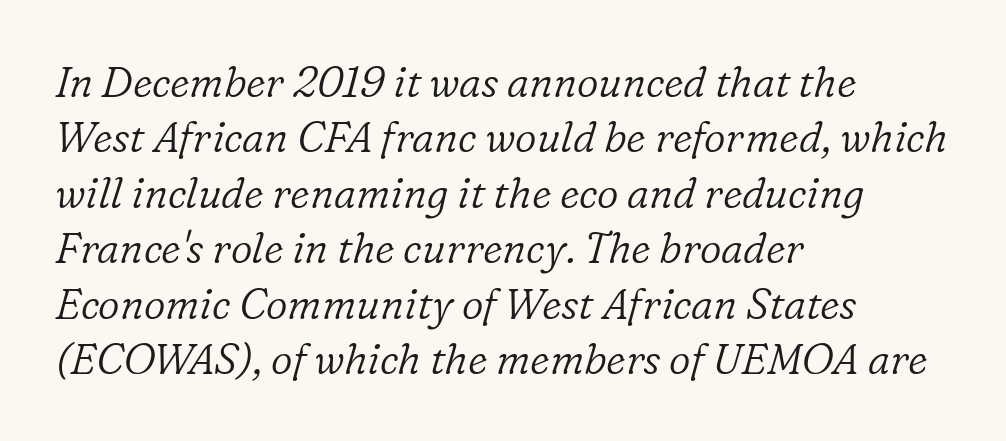
{"serif": "yes", "italic": "yes", "lean": "right", "slant_degrees": 16, "bold": "no", "weight": "light", "width": "normal", "stroke_contrast": "low", "x_height": "medium", "monospaced": "no", "underline": "no", "align": "left", "line_spacing": "normal", "line_spacing_ratio": 1.32, "letter_spacing": "normal", "letter_spacing_em": 0.0, "glyph_px": 42}
